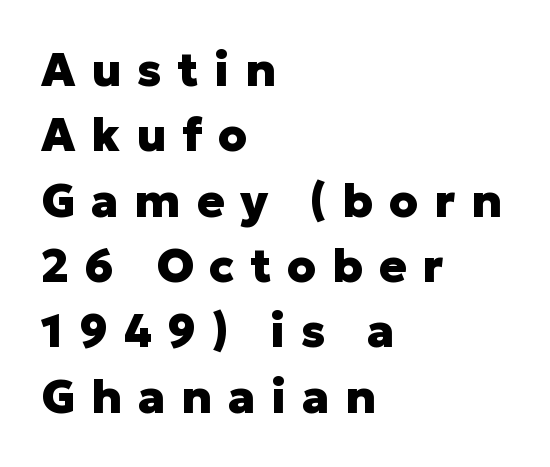
The image shows 46 px heavy sans-serif type, upright; set left-aligned, normal line spacing (1.42x), unusually wide letter spacing (+0.34 em), not underlined; low stroke contrast and a medium x-height.
